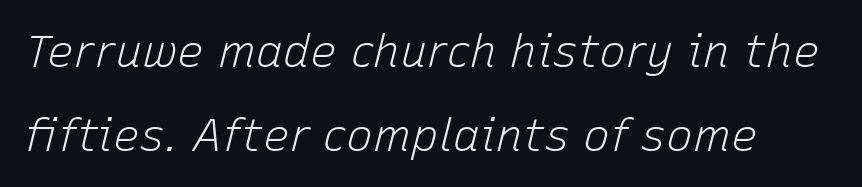
No letter is thick-stroked: the sample isn't bold. Just letters on the line, the space beneath them empty. The letters sit at their default tracking, neither squeezed nor spread. The whole block is typeset with a tilt. The passage shown is typed in a proportional face where columns would drift.
